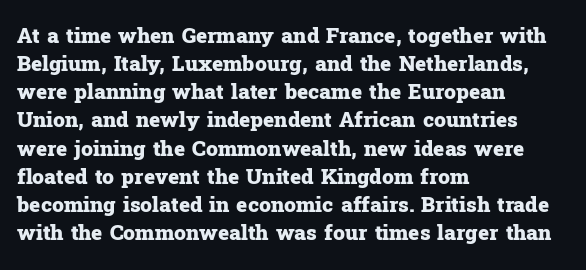
{"italic": "no", "bold": "yes", "underline": "no", "align": "left", "line_spacing": "normal", "line_spacing_ratio": 1.34, "letter_spacing": "normal", "letter_spacing_em": 0.0, "glyph_px": 21}
